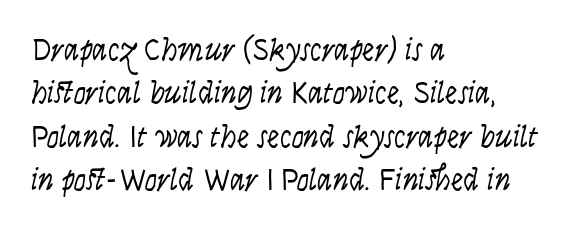
Lines of text with bare space underneath. The rendering uses natural spacing where letterforms have individual widths. Slanted lettering throughout. The line texture is even and compact thanks to regular tracking.
